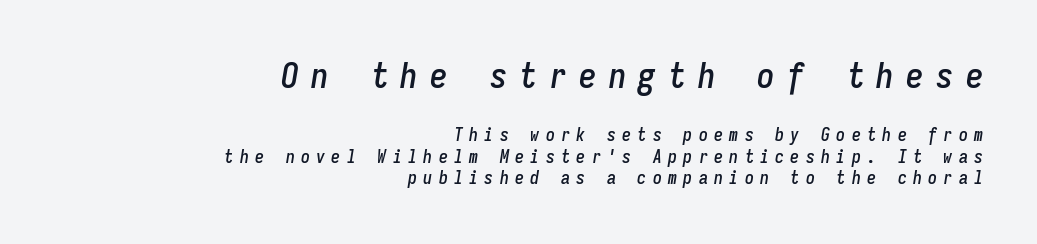
{"italic": "yes", "lean": "right", "slant_degrees": 9, "width": "condensed", "stroke_contrast": "low", "x_height": "medium", "monospaced": "yes", "underline": "no", "align": "right", "line_spacing_ratio": 1.18, "letter_spacing": "wide", "letter_spacing_em": 0.35, "larger_block": "first", "size_ratio": 1.94, "glyph_px": 35}
